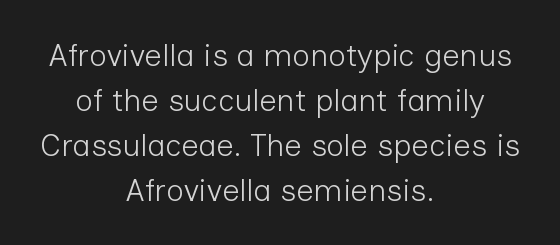
Each new line begins a customary step beneath the previous one. Proportional: the letters do not fall into vertical columns. The horizontal fit of the characters is conventional and even. Unlike italic type, these characters show no tilt at all. Just letters on the line, the space beneath them empty. Each line is balanced around a shared central axis.
